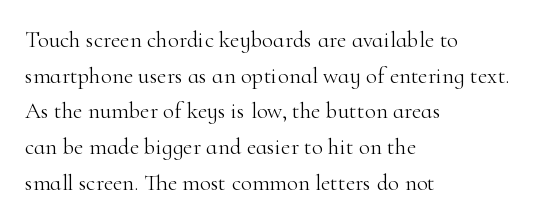
{"italic": "no", "bold": "no", "underline": "no", "align": "left", "line_spacing": "normal", "line_spacing_ratio": 1.55, "letter_spacing": "normal", "letter_spacing_em": 0.0, "glyph_px": 23}
